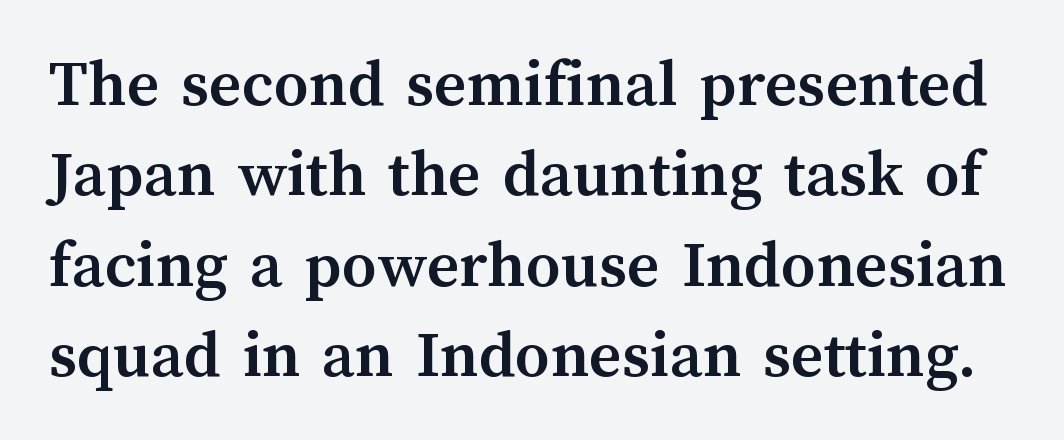
Q: Is the text bold? A: Yes.
Q: Is the text italic (slanted)? A: No, it is upright.
Q: Is the text underlined? A: No.
Q: Is the spacing between letters normal or unusually wide? A: Normal.
Q: Is the spacing between lines tight, normal or loose? A: Normal.
Q: Width (condensed, normal, or wide)? A: Normal.
Q: Stroke contrast? A: Medium.
Q: x-height? A: Medium.
Q: Monospaced? A: No.
